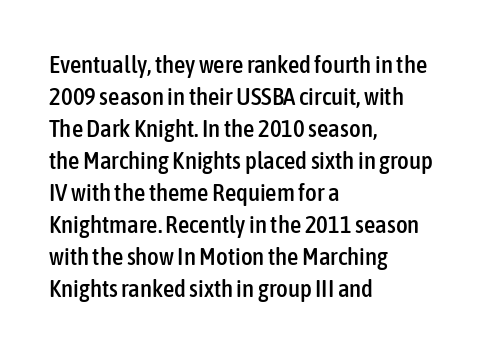
The image shows 25 px text type, upright; set left-aligned, normal line spacing (1.28x), normal letter spacing, not underlined.
